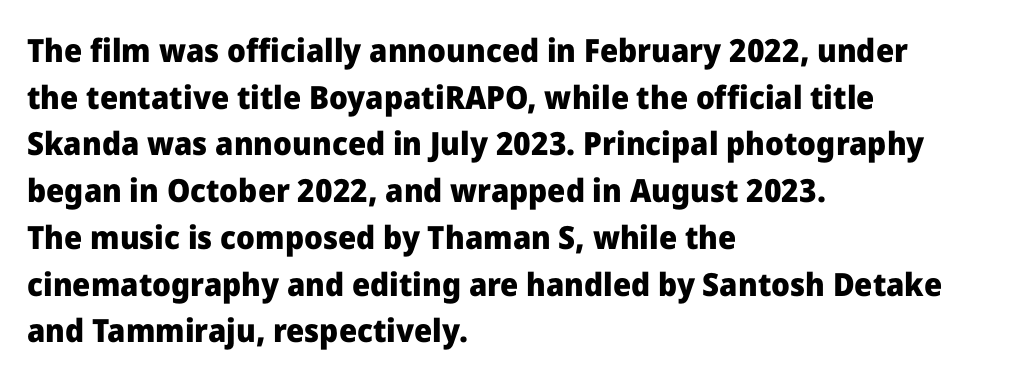
Q: Is the text bold? A: Yes.
Q: Is the text italic (slanted)? A: No, it is upright.
Q: Is the typeface a serif or a sans-serif typeface? A: Sans-serif.
Q: Is the text underlined? A: No.
Q: How is the paragraph aligned? A: Left-aligned.
Q: Is the spacing between letters normal or unusually wide? A: Normal.
Q: Is the spacing between lines tight, normal or loose? A: Normal.
Q: Width (condensed, normal, or wide)? A: Normal.
Q: Stroke contrast? A: Low.
Q: x-height? A: Medium.
Q: Monospaced? A: No.
